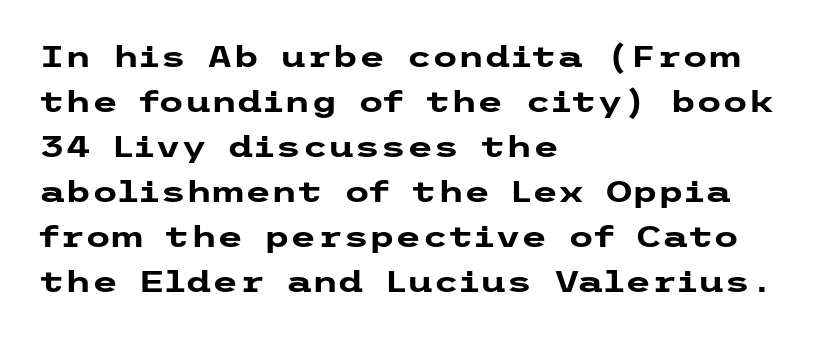
Q: Is the text bold? A: Yes.
Q: Is the text italic (slanted)? A: No, it is upright.
Q: Is the typeface a serif or a sans-serif typeface? A: Sans-serif.
Q: Is the text underlined? A: No.
Q: How is the paragraph aligned? A: Left-aligned.
Q: Is the spacing between letters normal or unusually wide? A: Normal.
Q: Is the spacing between lines tight, normal or loose? A: Normal.
Q: Width (condensed, normal, or wide)? A: Wide.
Q: Stroke contrast? A: Low.
Q: x-height? A: Medium.
